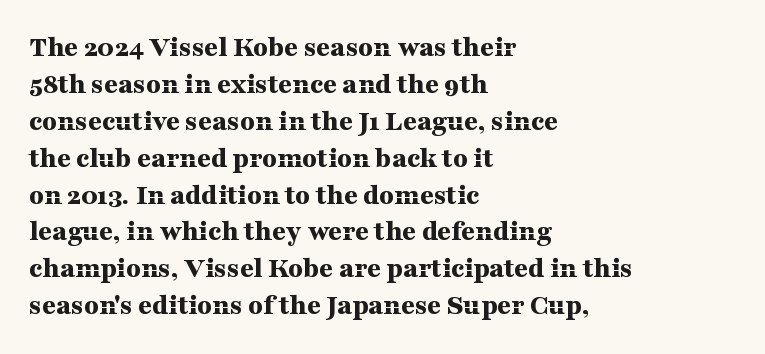
Q: Is the text bold? A: Yes.
Q: Is the text italic (slanted)? A: No, it is upright.
Q: Is the typeface a serif or a sans-serif typeface? A: Serif.
Q: Is the text underlined? A: No.
Q: How is the paragraph aligned? A: Left-aligned.
Q: Is the spacing between letters normal or unusually wide? A: Normal.
Q: Width (condensed, normal, or wide)? A: Wide.
Q: Stroke contrast? A: Medium.
Q: x-height? A: Medium.
Q: Monospaced? A: No.
